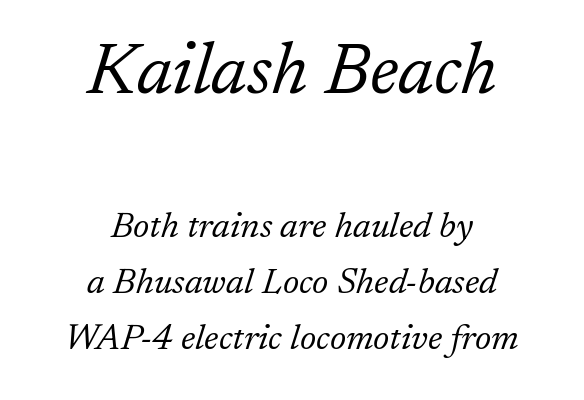
The image shows 72 px light serif type, italic (leaning right); set centered, normal line spacing (1.56x), normal letter spacing, not underlined; the first (top) block is 2.0x larger; low stroke contrast and a medium x-height.
